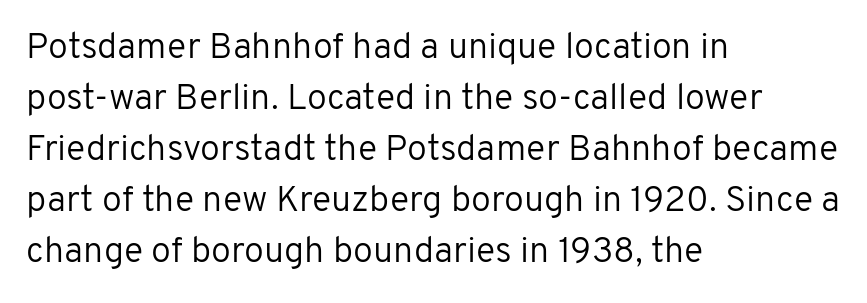
The image shows 36 px regular-weight sans-serif type, upright; set left-aligned, normal line spacing (1.42x), normal letter spacing, not underlined; low stroke contrast and a medium x-height.
